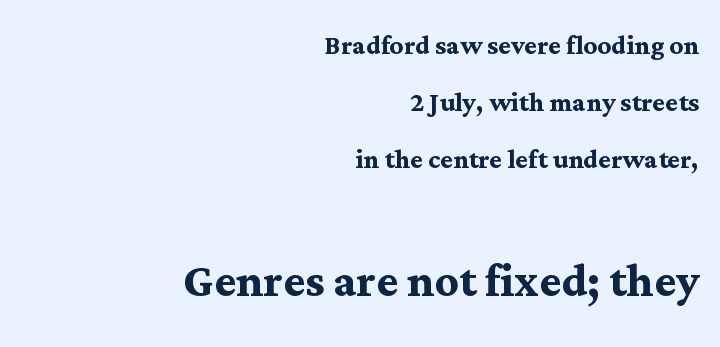
Which chunk is bigger? The second one — the bottom block dwarfs the top. The face used here is proportionally spaced, like ordinary book or web type. Strong, thick strokes mark this as bold type. Leading matches the norm, producing a regular column. Words appear dense and cohesive because spacing is normal.
